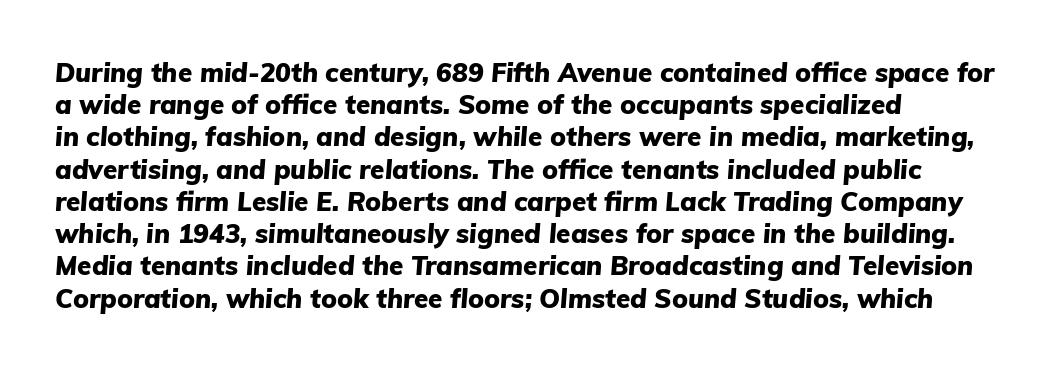
Heavy-handed strokes throughout: this text is bold. Italic: yes, the glyphs are oblique. The letterforms sit shoulder to shoulder at normal distance. No word sits above an underline. Visually the block forms a straight wall on the left and a jagged coastline on the right.
